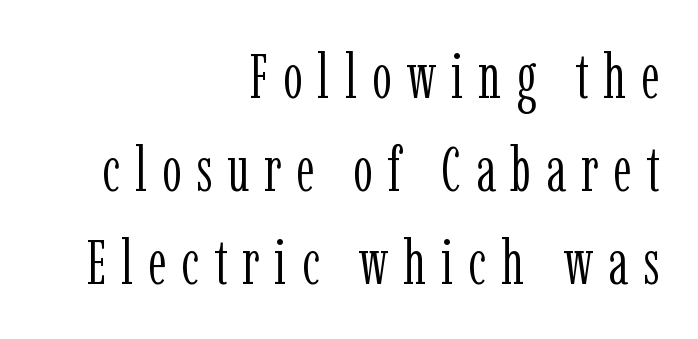
The image shows 62 px light, condensed serif type, upright; set right-aligned, normal line spacing (1.5x), unusually wide letter spacing (+0.24 em), not underlined; low stroke contrast and a medium x-height.
